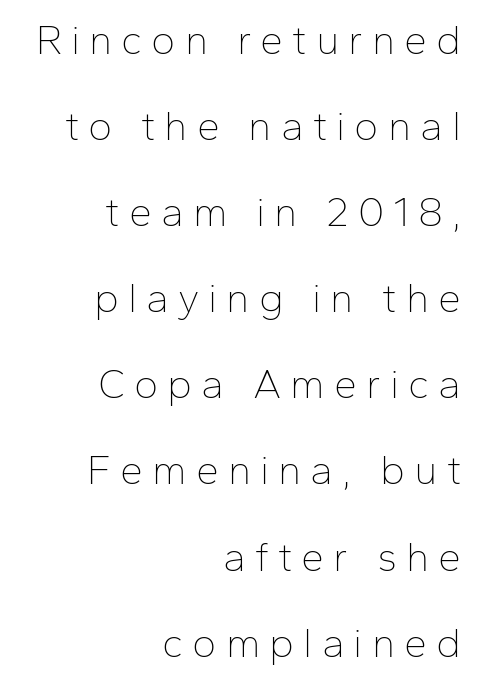
Vertical stems look standard width or narrower in stroke. The setting favours the right margin, as signatures and pull-quotes sometimes do. Look at the tracking — it's clearly loosened, letters drifting apart. You could not count columns in this text — the font is proportionally spaced.
